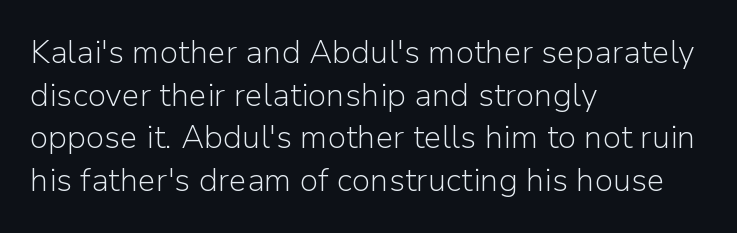
Q: Is the text bold? A: No.
Q: Is the text italic (slanted)? A: No, it is upright.
Q: Is the typeface a serif or a sans-serif typeface? A: Sans-serif.
Q: Is the text underlined? A: No.
Q: How is the paragraph aligned? A: Left-aligned.
Q: Is the spacing between letters normal or unusually wide? A: Normal.
Q: Is the spacing between lines tight, normal or loose? A: Normal.
Q: Width (condensed, normal, or wide)? A: Normal.
Q: Stroke contrast? A: Low.
Q: x-height? A: Medium.
Q: Monospaced? A: No.
